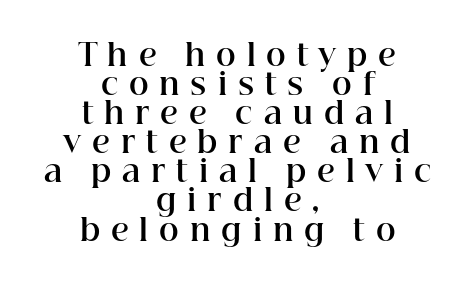
Q: Is the text bold? A: Yes.
Q: Is the text italic (slanted)? A: No, it is upright.
Q: Is the typeface a serif or a sans-serif typeface? A: Serif.
Q: Is the text underlined? A: No.
Q: How is the paragraph aligned? A: Centered.
Q: Is the spacing between letters normal or unusually wide? A: Unusually wide.
Q: Is the spacing between lines tight, normal or loose? A: Tight.
Q: Width (condensed, normal, or wide)? A: Normal.
Q: Stroke contrast? A: High.
Q: x-height? A: Medium.
Q: Monospaced? A: No.
